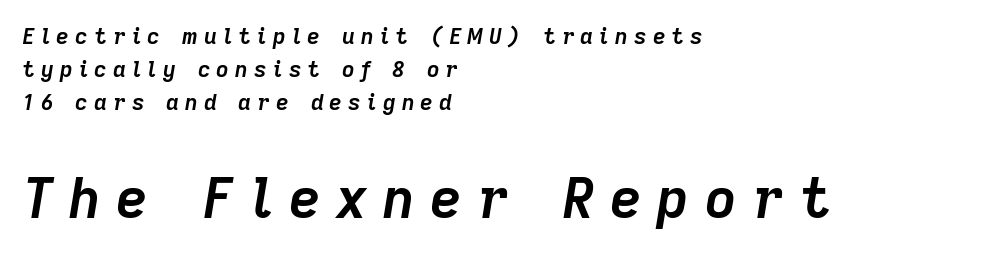
The image shows 55 px semibold type, italic (leaning right); set left-aligned, normal line spacing (1.49x), unusually wide letter spacing (+0.28 em), not underlined; the second (bottom) block is 2.5x larger; low stroke contrast and a medium x-height.
